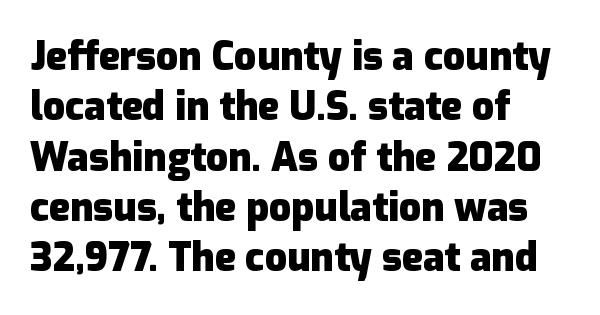
The line texture is even and compact thanks to regular tracking. Students, observe: this is what conventionally led text looks like. Nope, not italic — everything's standing straight. These words are printed bold, with thick strokes throughout. This sample is left-justified, so line endings fall wherever the words run out.
